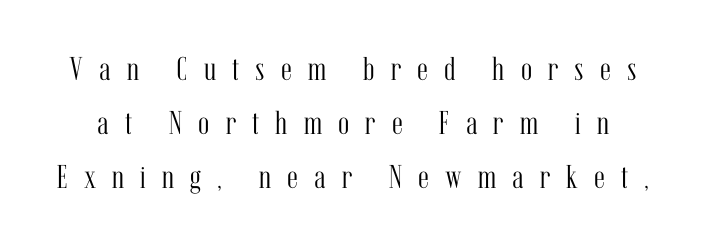
The letterforms sit at book weight or below. Only glyphs here, with clear space below each row. Is this a fixed-width face? No — the glyphs have proportional, varying widths. The designer left line spacing at the default. In terms of posture, this sample is upright. The text was rendered using a seriffed face with decorative stroke endings.
